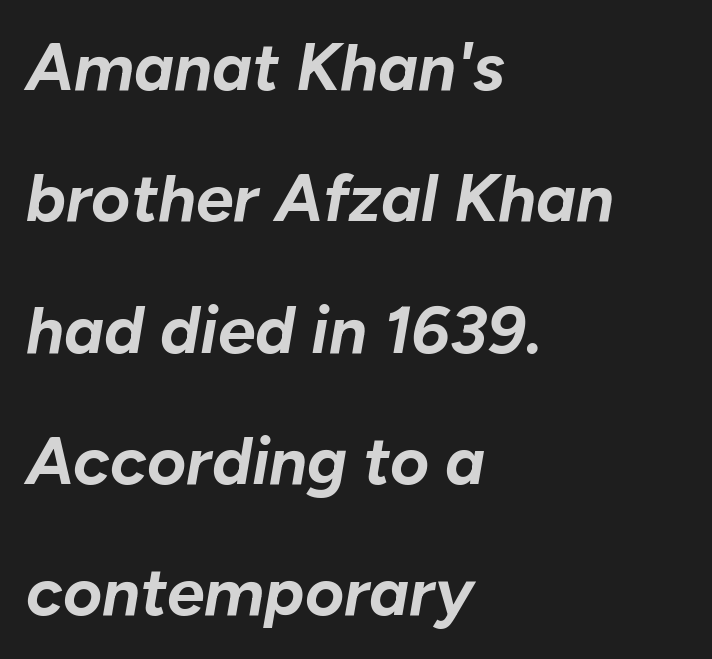
The image shows 67 px bold type, italic (leaning right); set left-aligned, loose line spacing (1.96x), normal letter spacing, not underlined; low stroke contrast and a medium x-height.
